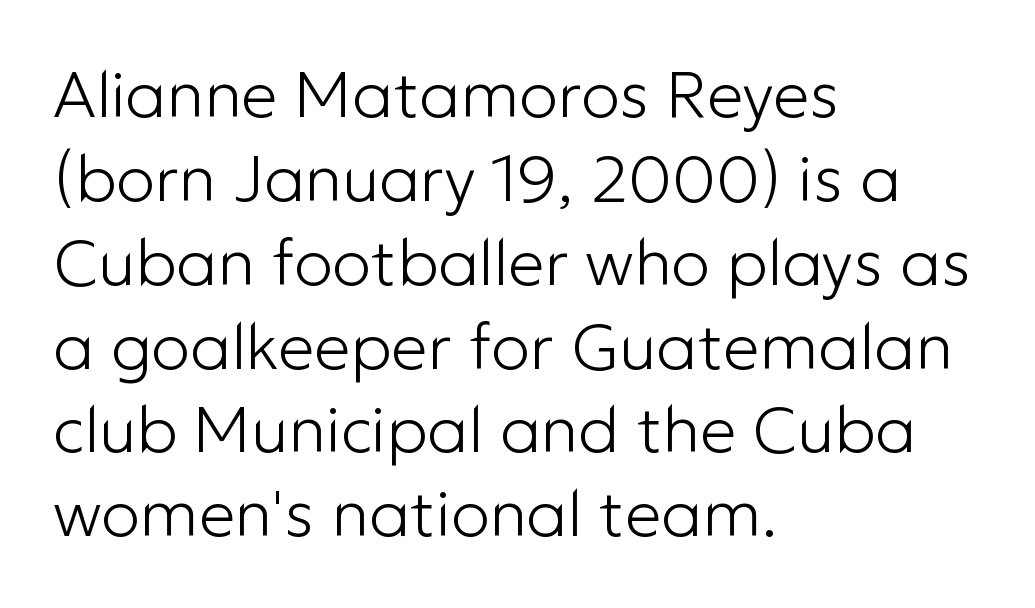
Q: Is the text bold? A: No.
Q: Is the text italic (slanted)? A: No, it is upright.
Q: Is the typeface a serif or a sans-serif typeface? A: Sans-serif.
Q: Is the text underlined? A: No.
Q: How is the paragraph aligned? A: Left-aligned.
Q: Is the spacing between letters normal or unusually wide? A: Normal.
Q: Is the spacing between lines tight, normal or loose? A: Normal.
Q: Width (condensed, normal, or wide)? A: Normal.
Q: Stroke contrast? A: Low.
Q: x-height? A: Medium.
Q: Monospaced? A: No.
